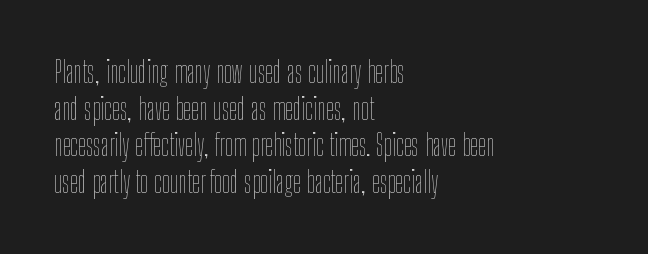
Italic? Not at all — the glyphs are vertical. Successive baselines arrive at the customary interval. Nobody drew a line under any word here. On a weight scale, this lands at 450 or below. Nobody touched the tracking dial on this one.
